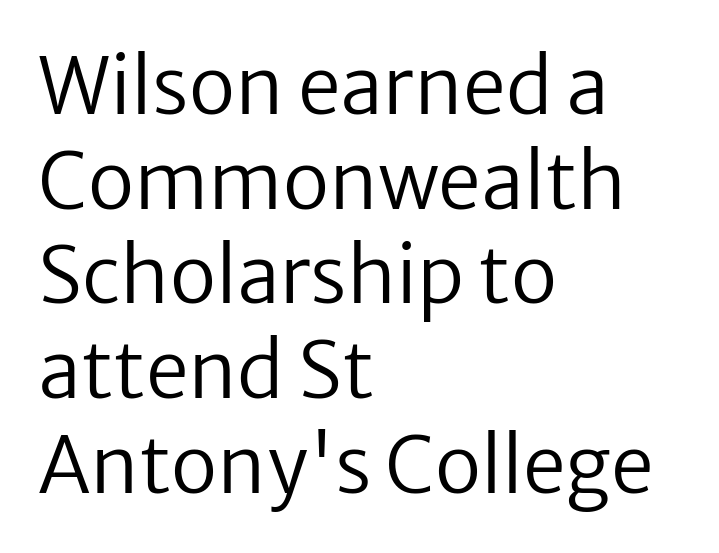
Q: Is the text bold? A: No.
Q: Is the text italic (slanted)? A: No, it is upright.
Q: Is the typeface a serif or a sans-serif typeface? A: Sans-serif.
Q: Is the text underlined? A: No.
Q: How is the paragraph aligned? A: Left-aligned.
Q: Is the spacing between letters normal or unusually wide? A: Normal.
Q: Width (condensed, normal, or wide)? A: Normal.
Q: Stroke contrast? A: Low.
Q: x-height? A: Medium.
Q: Monospaced? A: No.
